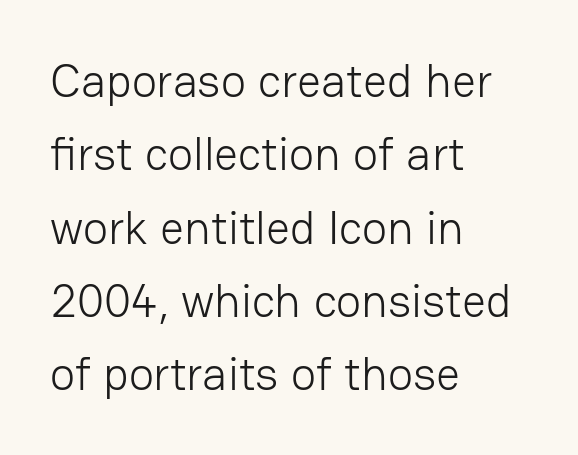
{"serif": "no", "italic": "no", "bold": "no", "weight": "light", "width": "normal", "stroke_contrast": "low", "x_height": "medium", "monospaced": "no", "underline": "no", "align": "left", "line_spacing": "normal", "line_spacing_ratio": 1.56, "letter_spacing": "normal", "letter_spacing_em": 0.0, "glyph_px": 47}
